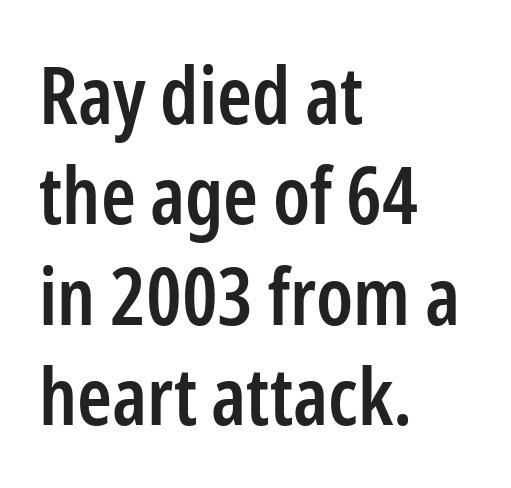
Q: Is the text bold? A: Semi-bold.
Q: Is the text italic (slanted)? A: No, it is upright.
Q: Is the typeface a serif or a sans-serif typeface? A: Sans-serif.
Q: Is the text underlined? A: No.
Q: How is the paragraph aligned? A: Left-aligned.
Q: Is the spacing between letters normal or unusually wide? A: Normal.
Q: Is the spacing between lines tight, normal or loose? A: Normal.
Q: Width (condensed, normal, or wide)? A: Condensed.
Q: Stroke contrast? A: Low.
Q: x-height? A: Medium.
Q: Monospaced? A: No.
